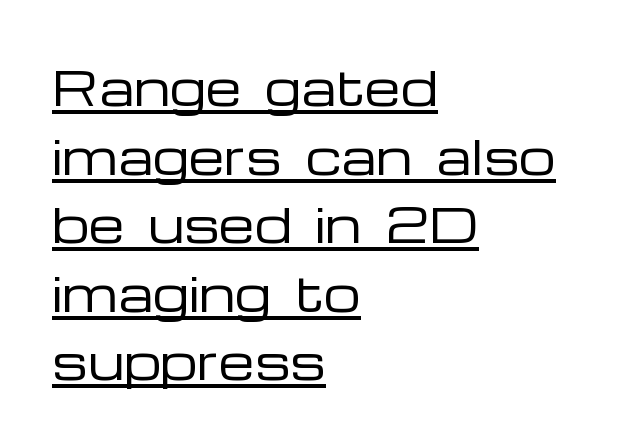
The image shows 46 px regular-weight, wide sans-serif type, upright; set left-aligned, normal line spacing (1.49x), normal letter spacing, underlined; low stroke contrast and a medium x-height.
